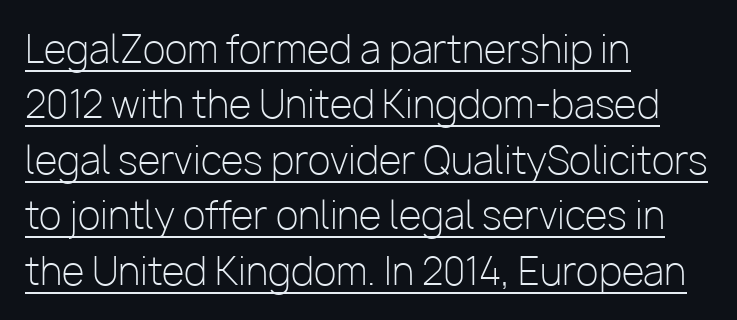
The image shows 37 px light sans-serif type, upright; set left-aligned, normal line spacing (1.5x), normal letter spacing, underlined; low stroke contrast and a medium x-height.
